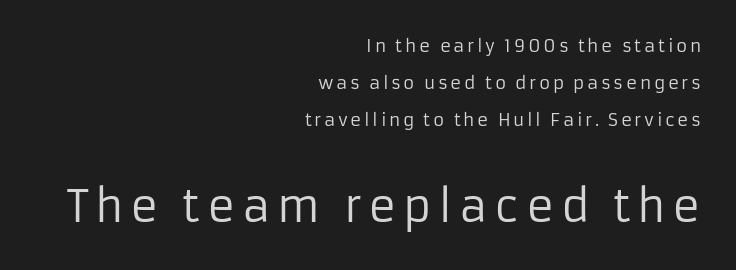
{"serif": "no", "italic": "no", "bold": "no", "weight": "regular", "width": "normal", "stroke_contrast": "low", "x_height": "medium", "monospaced": "no", "underline": "no", "align": "right", "line_spacing": "loose", "line_spacing_ratio": 2.17, "larger_block": "second", "size_ratio": 2.53, "glyph_px": 43}
